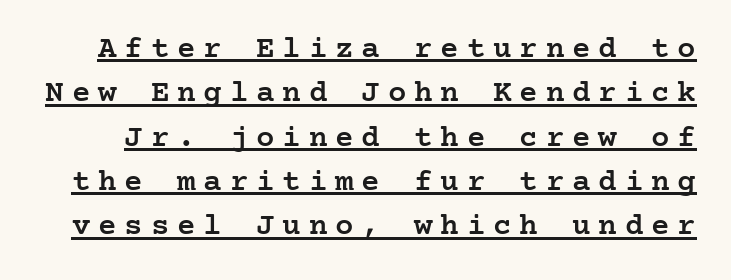
A fair bit of extra ink — the face is semibold, not bold. Leading matches the norm, producing a regular column. Is there an underline? Yes — a line sits under the letters. These lines were composed using upright roman letters. This rendering employs a face with finishing strokes, i.e., a serif.
